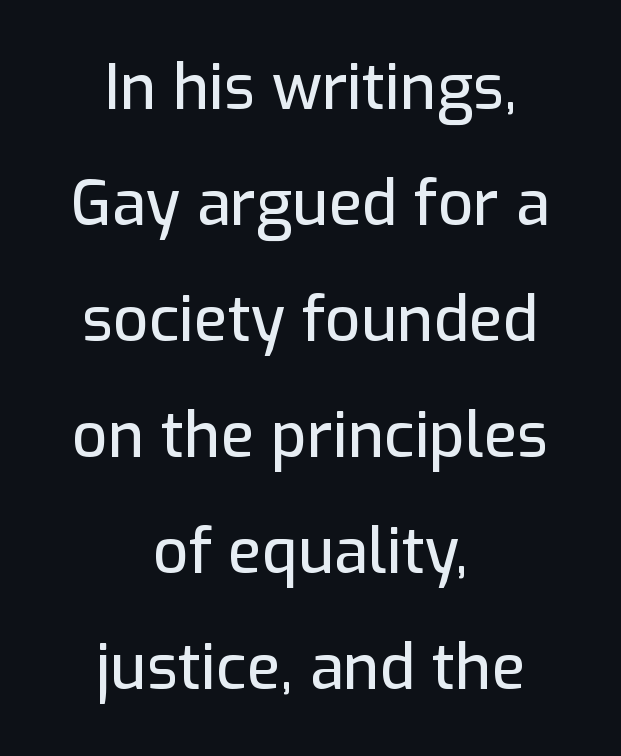
The image shows 62 px sans-serif type, upright; set centered, line spacing 1.87x, normal letter spacing, not underlined; low stroke contrast and a medium x-height.
